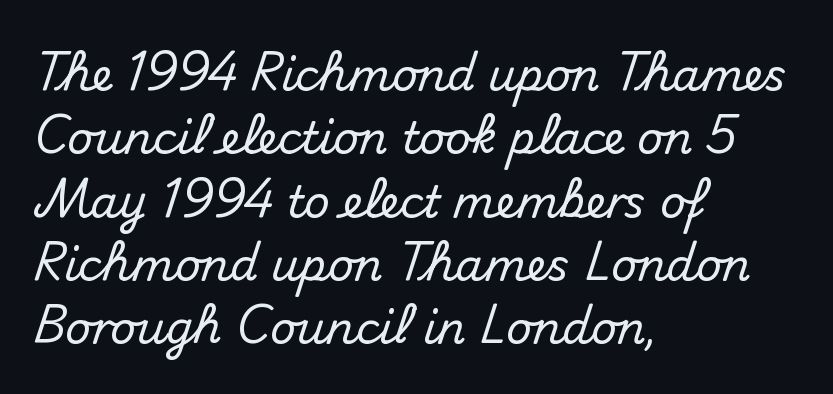
Q: Is the text italic (slanted)? A: Yes.
Q: Is the typeface a serif or a sans-serif typeface? A: Sans-serif.
Q: Is the text underlined? A: No.
Q: How is the paragraph aligned? A: Left-aligned.
Q: Is the spacing between letters normal or unusually wide? A: Normal.
Q: Is the spacing between lines tight, normal or loose? A: Normal.
Q: Width (condensed, normal, or wide)? A: Normal.
Q: Stroke contrast? A: Medium.
Q: x-height? A: Small.
Q: Monospaced? A: No.
